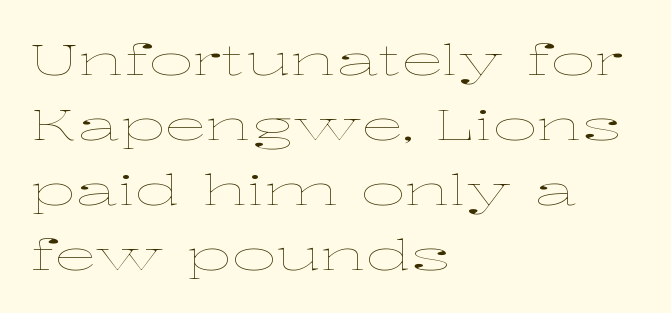
{"italic": "no", "bold": "no", "weight": "thin", "width": "wide", "stroke_contrast": "low", "x_height": "medium", "monospaced": "no", "underline": "no", "align": "left", "line_spacing": "normal", "line_spacing_ratio": 1.51, "letter_spacing": "normal", "letter_spacing_em": 0.0, "glyph_px": 43}
